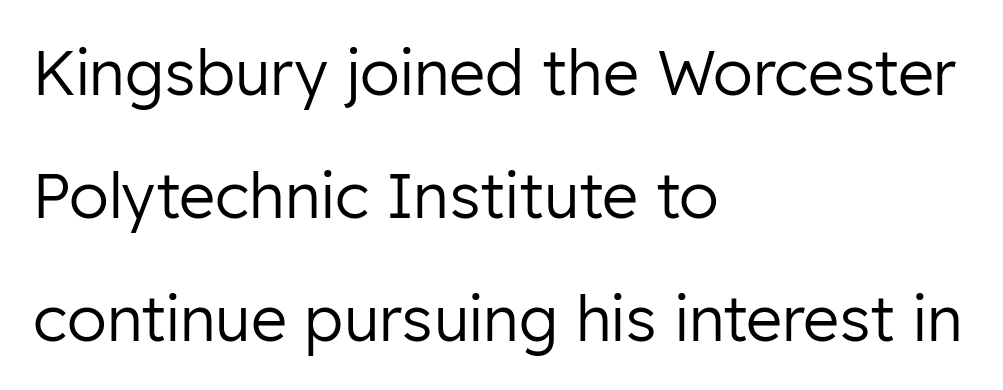
{"serif": "no", "italic": "no", "bold": "no", "weight": "regular", "width": "normal", "stroke_contrast": "low", "x_height": "medium", "monospaced": "no", "underline": "no", "align": "left", "line_spacing": "loose", "line_spacing_ratio": 1.98, "letter_spacing": "normal", "letter_spacing_em": 0.0, "glyph_px": 62}
